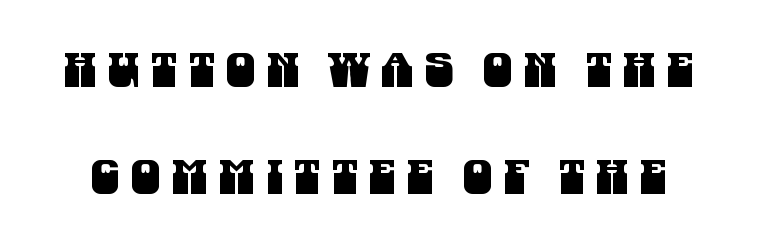
{"serif": "no", "width": "condensed", "stroke_contrast": "medium", "x_height": "large", "monospaced": "no", "underline": "no", "line_spacing": "loose", "line_spacing_ratio": 2.28, "letter_spacing": "wide", "letter_spacing_em": 0.24, "glyph_px": 47}
